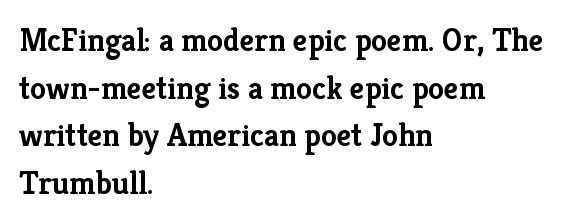
Q: Is the text bold? A: Yes.
Q: Is the text italic (slanted)? A: No, it is upright.
Q: Is the typeface a serif or a sans-serif typeface? A: Serif.
Q: Is the text underlined? A: No.
Q: How is the paragraph aligned? A: Left-aligned.
Q: Is the spacing between letters normal or unusually wide? A: Normal.
Q: Is the spacing between lines tight, normal or loose? A: Normal.
Q: Width (condensed, normal, or wide)? A: Normal.
Q: Stroke contrast? A: Low.
Q: x-height? A: Medium.
Q: Monospaced? A: No.
